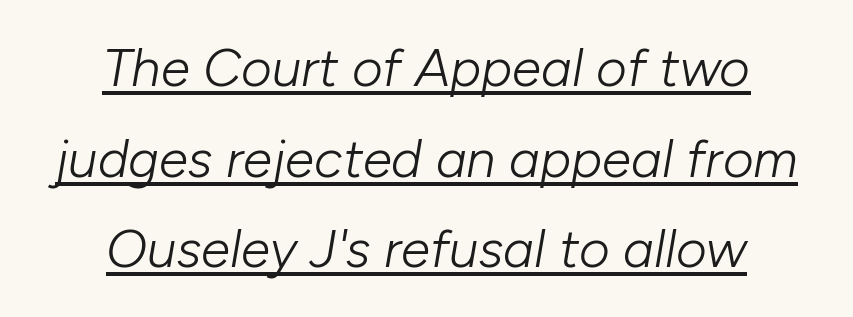
{"italic": "yes", "lean": "right", "slant_degrees": 10, "bold": "no", "weight": "light", "width": "normal", "stroke_contrast": "low", "x_height": "medium", "monospaced": "no", "underline": "yes", "align": "center", "line_spacing_ratio": 1.71, "letter_spacing": "normal", "letter_spacing_em": 0.0, "glyph_px": 53}
